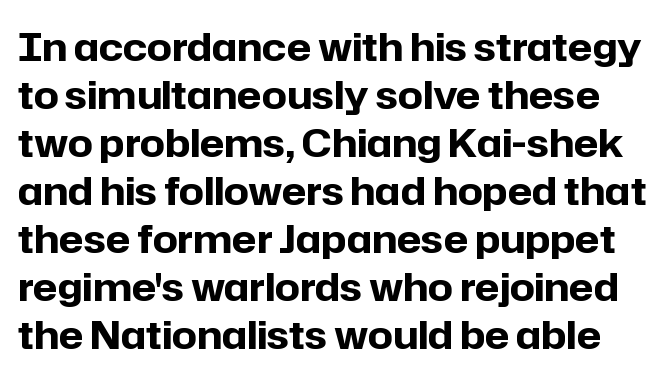
Q: Is the text bold? A: Yes.
Q: Is the text italic (slanted)? A: No, it is upright.
Q: Is the typeface a serif or a sans-serif typeface? A: Sans-serif.
Q: Is the text underlined? A: No.
Q: Is the spacing between letters normal or unusually wide? A: Normal.
Q: Width (condensed, normal, or wide)? A: Normal.
Q: Stroke contrast? A: Low.
Q: x-height? A: Medium.
Q: Monospaced? A: No.
